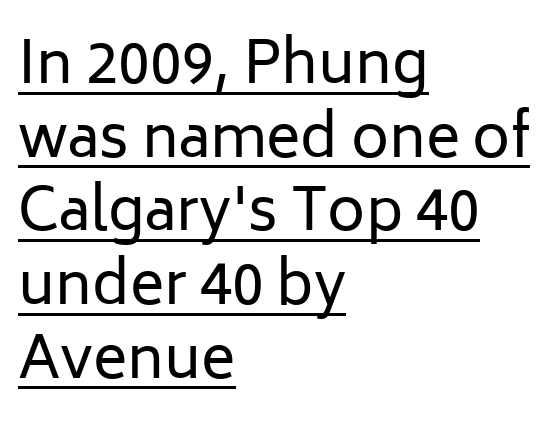
{"serif": "no", "italic": "no", "bold": "no", "weight": "regular", "width": "normal", "stroke_contrast": "low", "x_height": "medium", "monospaced": "no", "underline": "yes", "align": "left", "line_spacing": "normal", "line_spacing_ratio": 1.27, "letter_spacing": "normal", "letter_spacing_em": 0.0, "glyph_px": 58}
